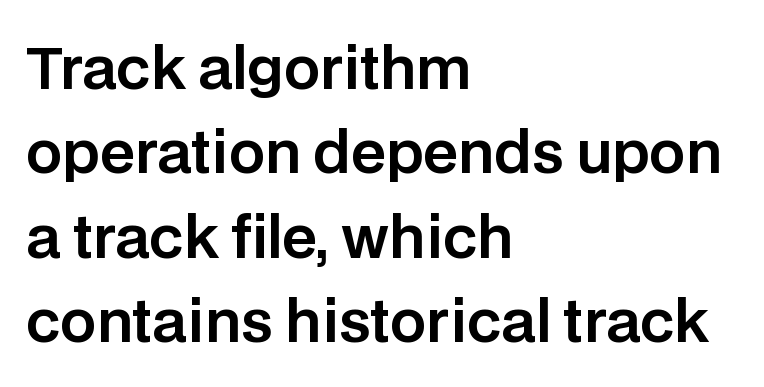
These lines are set flush left with a ragged right edge. The rendering uses a moderate line-height, typical for paragraphs. The face used here is proportionally spaced, like ordinary book or web type. These lines are composed in type without serifs. The letters stand straight up with perfectly vertical stems.
